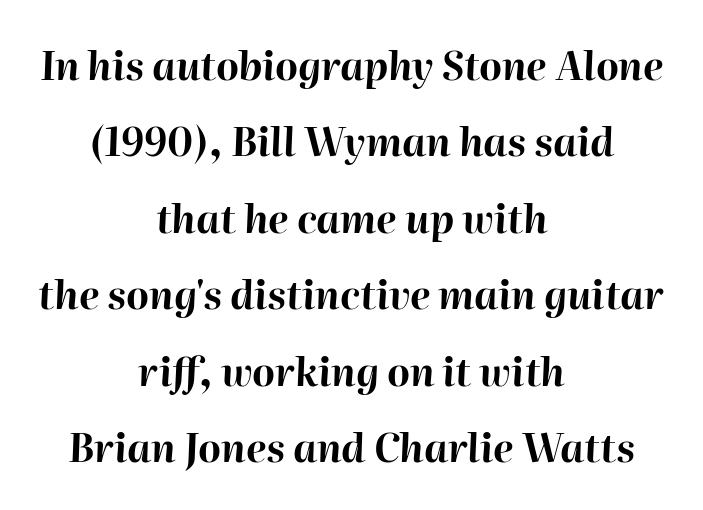
{"italic": "yes", "lean": "right", "slant_degrees": 2, "bold": "yes", "weight": "bold", "width": "normal", "stroke_contrast": "high", "x_height": "medium", "monospaced": "no", "underline": "no", "align": "center", "line_spacing": "loose", "line_spacing_ratio": 1.96, "letter_spacing": "normal", "letter_spacing_em": 0.0, "glyph_px": 39}
